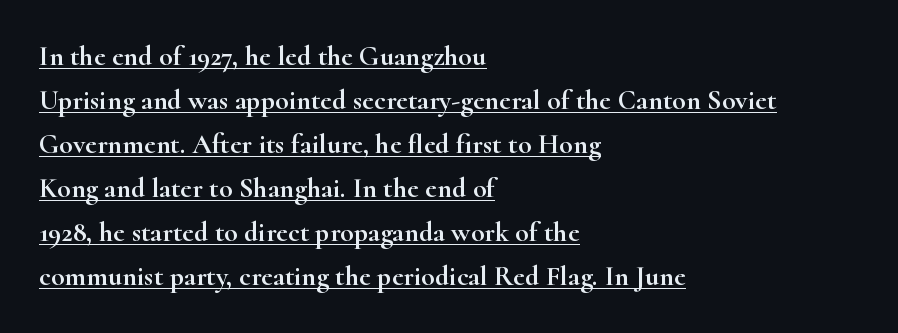
Q: Is the text italic (slanted)? A: No, it is upright.
Q: Is the typeface a serif or a sans-serif typeface? A: Serif.
Q: Is the text underlined? A: Yes.
Q: How is the paragraph aligned? A: Left-aligned.
Q: Is the spacing between letters normal or unusually wide? A: Normal.
Q: Is the spacing between lines tight, normal or loose? A: Normal.
Q: Width (condensed, normal, or wide)? A: Wide.
Q: Stroke contrast? A: High.
Q: x-height? A: Small.
Q: Monospaced? A: No.
